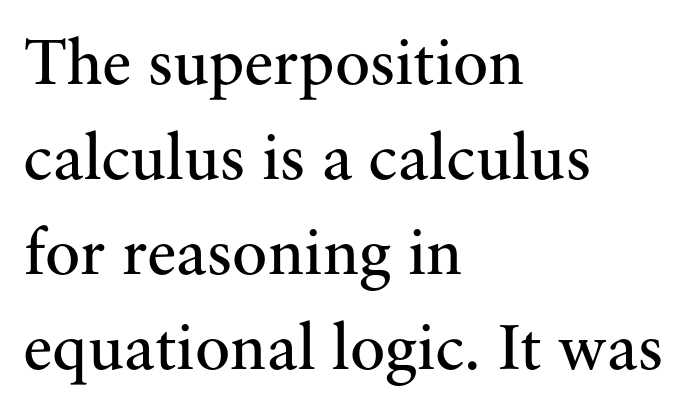
{"serif": "yes", "italic": "no", "bold": "no", "weight": "regular", "width": "normal", "stroke_contrast": "medium", "x_height": "small", "monospaced": "no", "underline": "no", "align": "left", "line_spacing": "normal", "line_spacing_ratio": 1.44, "letter_spacing": "normal", "letter_spacing_em": 0.0, "glyph_px": 66}
